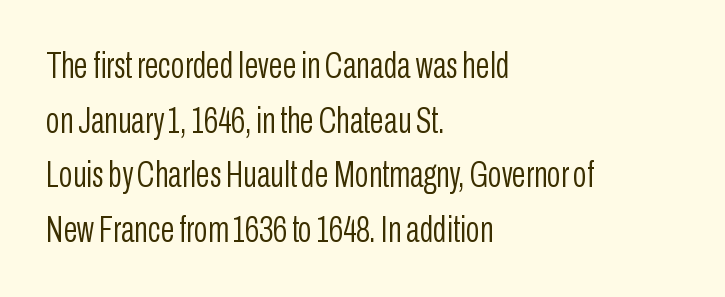
How are the letters spaced? Ordinarily, with no added tracking. The letters advance in unequal steps, a hallmark of proportional type. These lines sit exactly where default settings would place them. Italic: no, the glyphs are upright roman. The rendering shows plain stroke endings on the letterforms — a sans-serif design.
